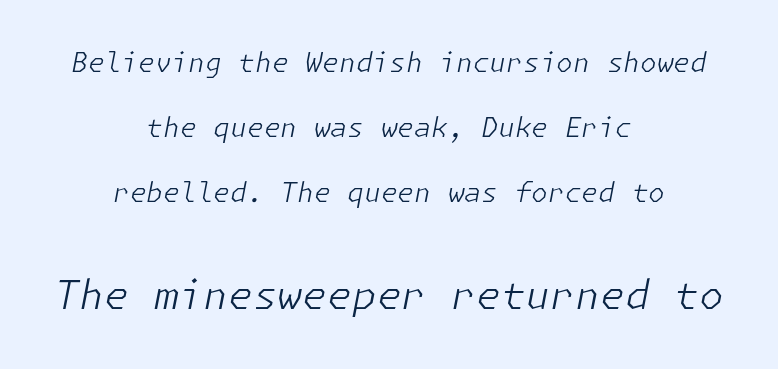
The image shows 40 px light type, italic (leaning right); set centered, loose line spacing (2.41x), normal letter spacing, not underlined; the second (bottom) block is 1.48x larger; low stroke contrast and a medium x-height.
